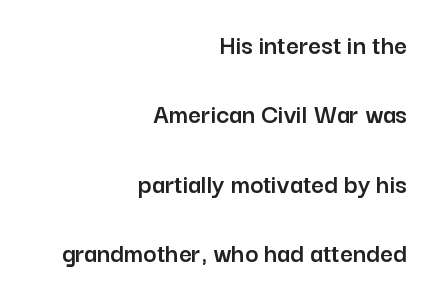
The image shows 28 px sans-serif type, upright; set right-aligned, loose line spacing (2.48x), normal letter spacing, not underlined; low stroke contrast and a medium x-height.
